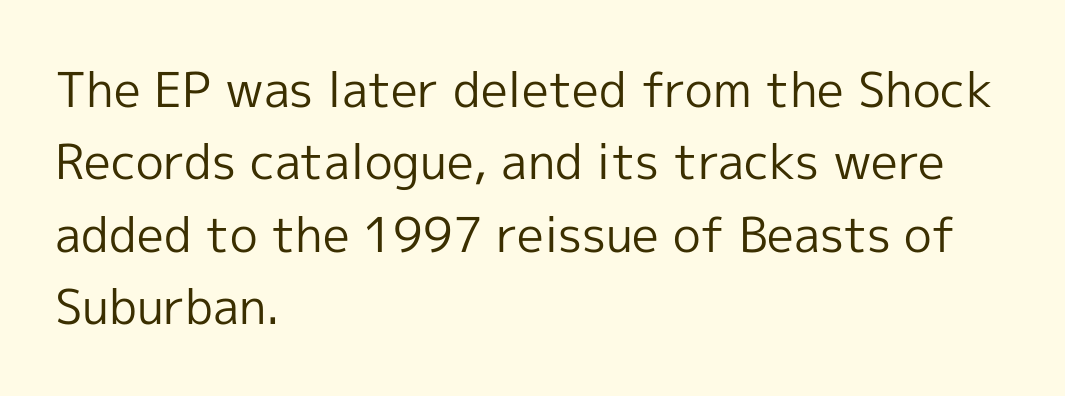
The image shows 48 px regular-weight sans-serif type, upright; set left-aligned, normal line spacing (1.51x), normal letter spacing, not underlined; a medium x-height.
